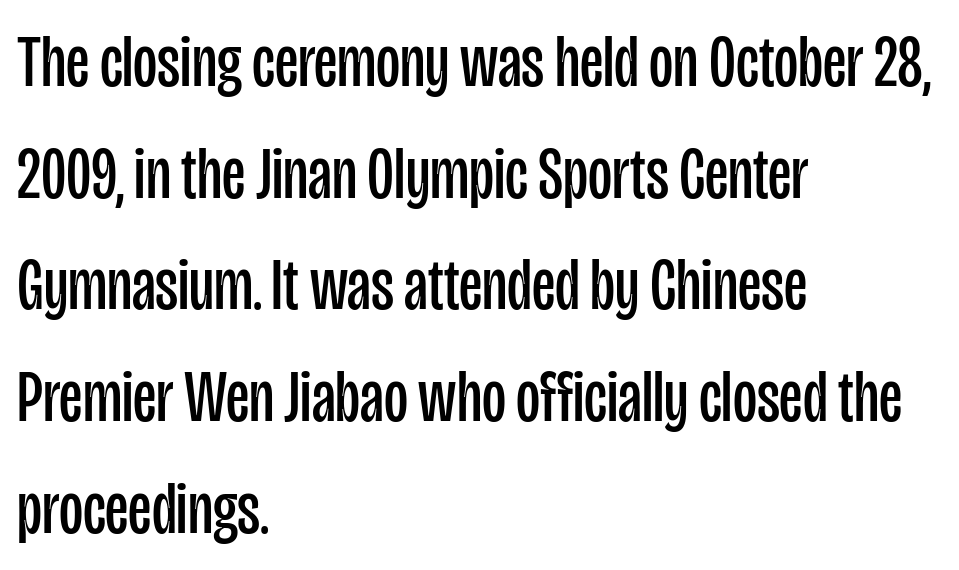
The image shows 74 px regular-weight, condensed sans-serif type, upright; set left-aligned, normal line spacing (1.51x), normal letter spacing, not underlined; low stroke contrast and a large x-height.
